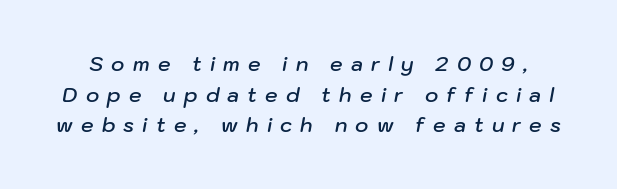
Characters follow at a spacing far wider than the type designer built in. The leading is moderate, giving the passage an even texture. Has an underline been added? It has not. A typesetter would mark this as italic. Students, this is semibold: more ink than regular, less than bold.
